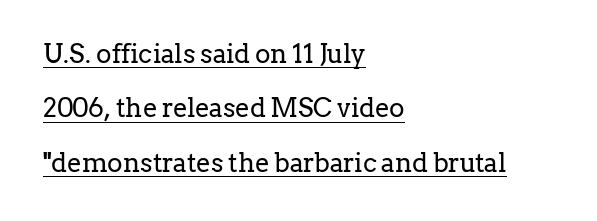
Q: Is the text bold? A: No.
Q: Is the text italic (slanted)? A: No, it is upright.
Q: Is the text underlined? A: Yes.
Q: How is the paragraph aligned? A: Left-aligned.
Q: Is the spacing between letters normal or unusually wide? A: Normal.
Q: Is the spacing between lines tight, normal or loose? A: Loose.
